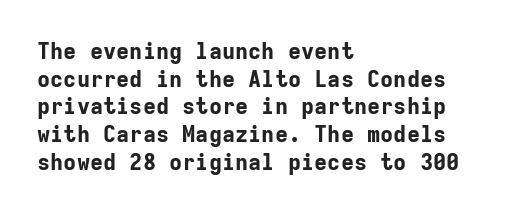
The image shows 22 px bold type, upright; set left-aligned, normal line spacing (1.26x), normal letter spacing, not underlined.
